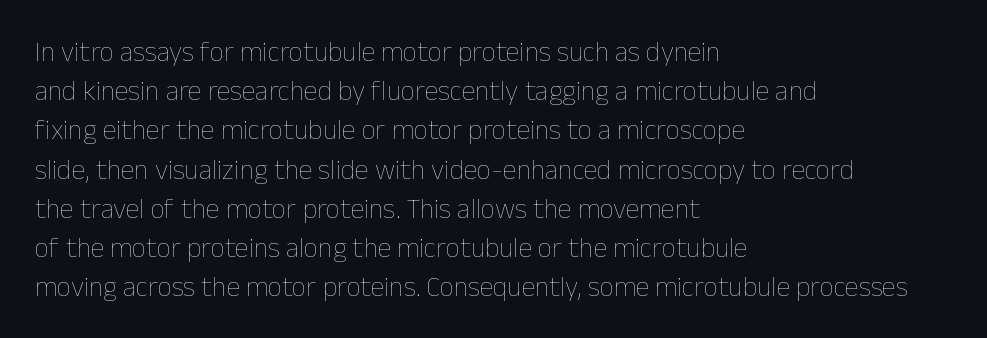
Q: Is the text bold? A: No.
Q: Is the text italic (slanted)? A: No, it is upright.
Q: Is the text underlined? A: No.
Q: How is the paragraph aligned? A: Left-aligned.
Q: Is the spacing between letters normal or unusually wide? A: Normal.
Q: Is the spacing between lines tight, normal or loose? A: Normal.
Q: Width (condensed, normal, or wide)? A: Normal.
Q: Stroke contrast? A: Low.
Q: x-height? A: Medium.
Q: Monospaced? A: No.
